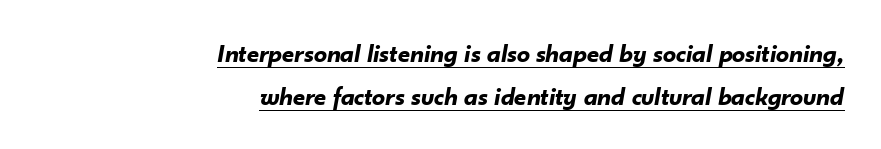
Q: Is the text bold? A: Yes.
Q: Is the text italic (slanted)? A: Yes, it leans right by about 10 degrees.
Q: Is the text underlined? A: Yes.
Q: How is the paragraph aligned? A: Right-aligned.
Q: Is the spacing between letters normal or unusually wide? A: Normal.
Q: Is the spacing between lines tight, normal or loose? A: Normal.
